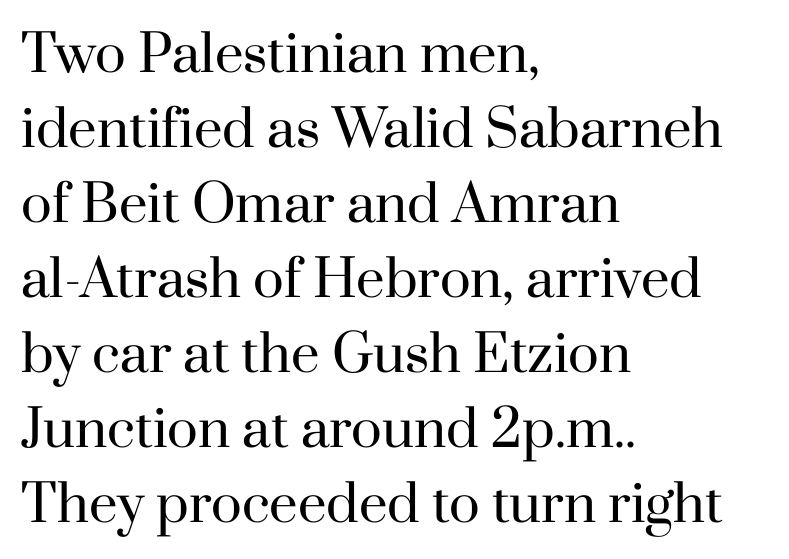
The image shows 51 px regular-weight serif type, upright; set left-aligned, normal line spacing (1.47x), normal letter spacing, not underlined; high stroke contrast and a small x-height.
